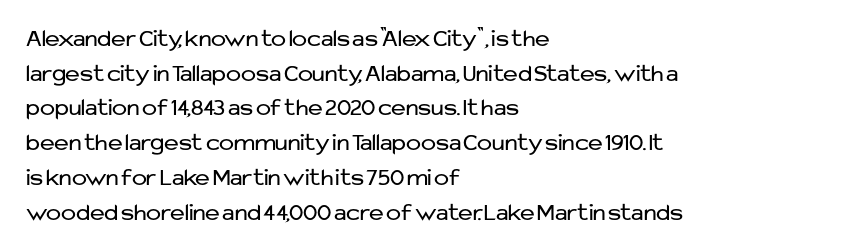
The image shows 25 px text type, upright; set left-aligned, normal line spacing (1.39x), normal letter spacing, not underlined.
